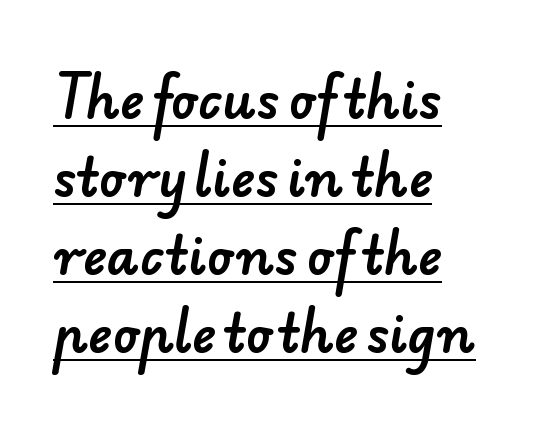
The image shows 51 px sans-serif type; set left-aligned, normal line spacing (1.53x), normal letter spacing, underlined; low stroke contrast and a small x-height.
